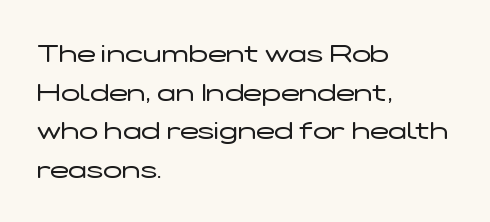
The image shows 25 px text type, upright; set left-aligned, normal line spacing (1.55x), normal letter spacing, not underlined.
